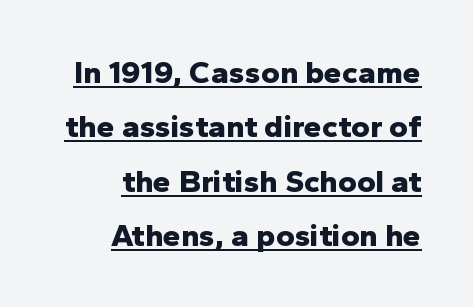
{"serif": "no", "italic": "no", "bold": "yes", "weight": "bold", "width": "normal", "stroke_contrast": "low", "x_height": "medium", "monospaced": "no", "underline": "yes", "align": "right", "line_spacing": "normal", "line_spacing_ratio": 1.7, "letter_spacing": "normal", "letter_spacing_em": 0.0, "glyph_px": 32}
